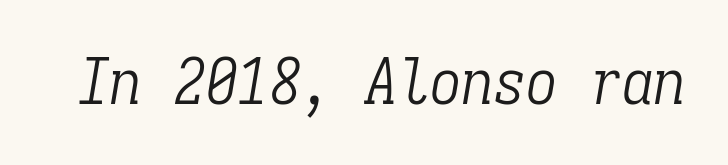
Q: Is the text bold? A: No.
Q: Is the text italic (slanted)? A: Yes, it leans right by about 9 degrees.
Q: Is the typeface a serif or a sans-serif typeface? A: Serif.
Q: Is the text underlined? A: No.
Q: Is the spacing between letters normal or unusually wide? A: Normal.
Q: Width (condensed, normal, or wide)? A: Condensed.
Q: Stroke contrast? A: Low.
Q: x-height? A: Medium.
Q: Monospaced? A: Yes.
